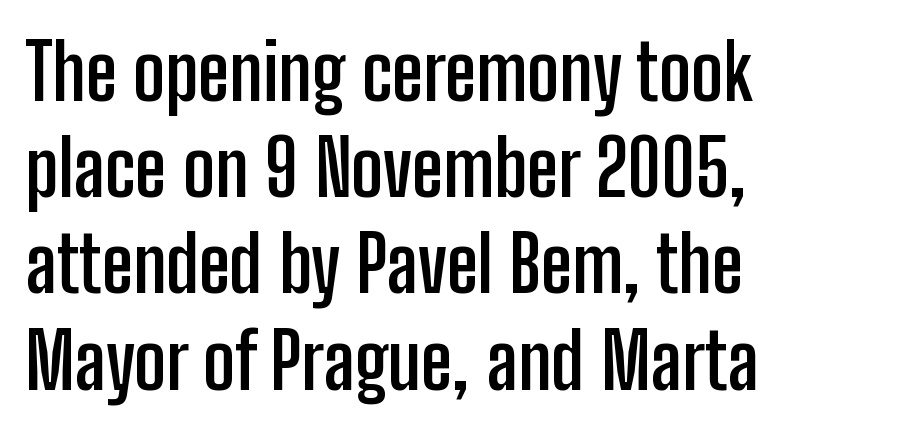
{"serif": "no", "italic": "no", "bold": "yes", "weight": "semibold", "width": "condensed", "stroke_contrast": "low", "x_height": "medium", "monospaced": "no", "underline": "no", "align": "left", "line_spacing": "normal", "line_spacing_ratio": 1.25, "letter_spacing": "normal", "letter_spacing_em": 0.0, "glyph_px": 77}
